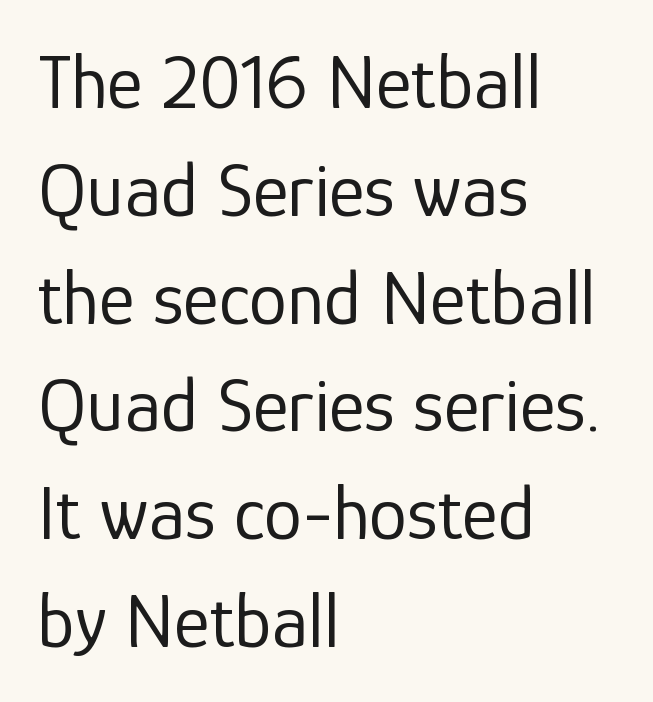
If you drew a ruler down the left edge, every line would touch it. When letters stand straight like this, we call the style roman or upright. This is sans-serif lettering, the kind often seen on screens and signage. The passage shown is typed in a proportional face where columns would drift.
